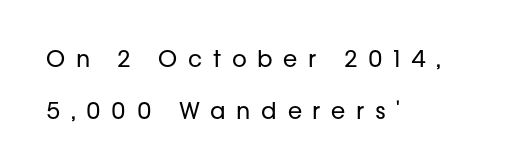
Q: Is the text bold? A: No.
Q: Is the text italic (slanted)? A: No, it is upright.
Q: Is the text underlined? A: No.
Q: How is the paragraph aligned? A: Left-aligned.
Q: Is the spacing between letters normal or unusually wide? A: Unusually wide.
Q: Is the spacing between lines tight, normal or loose? A: Loose.
